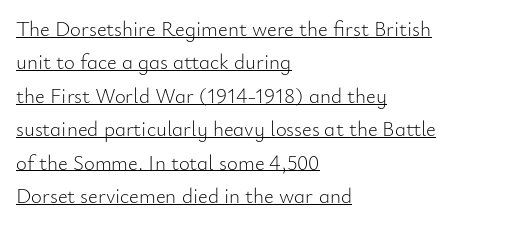
Q: Is the text bold? A: No.
Q: Is the text italic (slanted)? A: No, it is upright.
Q: Is the text underlined? A: Yes.
Q: How is the paragraph aligned? A: Left-aligned.
Q: Is the spacing between letters normal or unusually wide? A: Normal.
Q: Is the spacing between lines tight, normal or loose? A: Normal.
